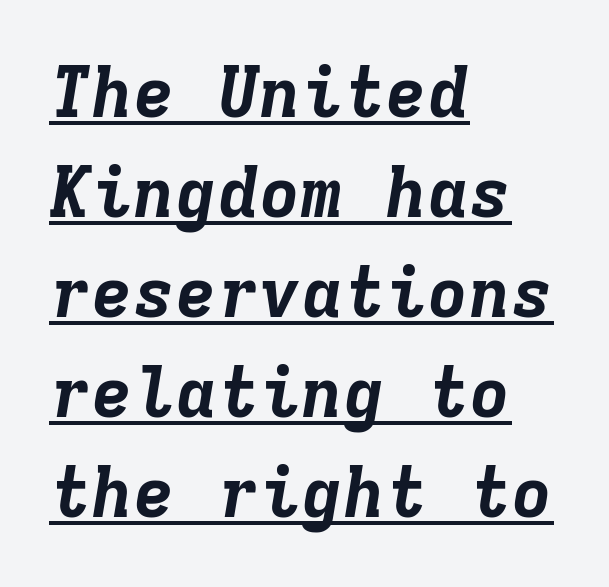
The image shows 70 px bold type, italic (leaning right), monospaced; set left-aligned, normal line spacing (1.43x), normal letter spacing, underlined; low stroke contrast and a medium x-height.
